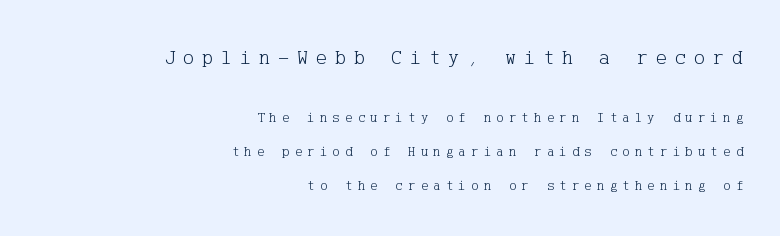
{"italic": "no", "bold": "no", "underline": "no", "align": "right", "line_spacing": "loose", "line_spacing_ratio": 2.41, "letter_spacing": "wide", "letter_spacing_em": 0.37, "larger_block": "first", "size_ratio": 1.5, "glyph_px": 21}
